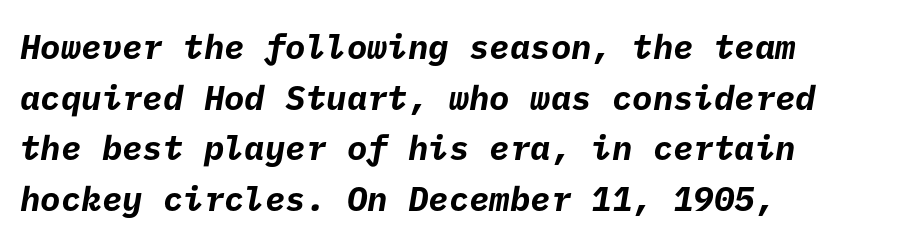
The passage shown is typeset with a sans-serif family. The leading is moderate, giving the passage an even texture. Check the space under the baseline: it is left empty. Between one letter and the next there's only the usual sliver of space.
